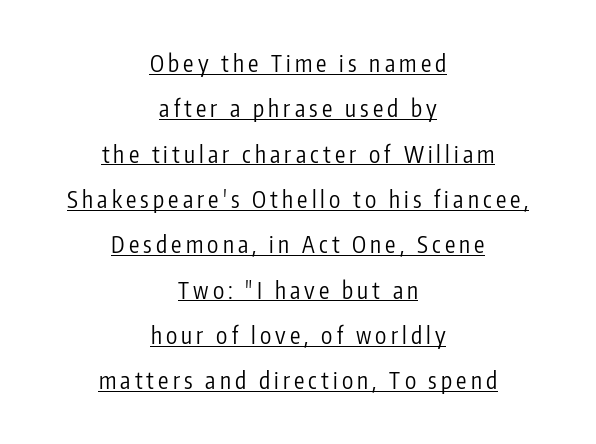
Vertically, the passage feels expansive, rows floating well apart. One-word summary of the alignment: center. Beneath each row of characters lies a ruled line. No heavy texture on the line: the type isn't bold. In terms of posture, this sample is upright.
